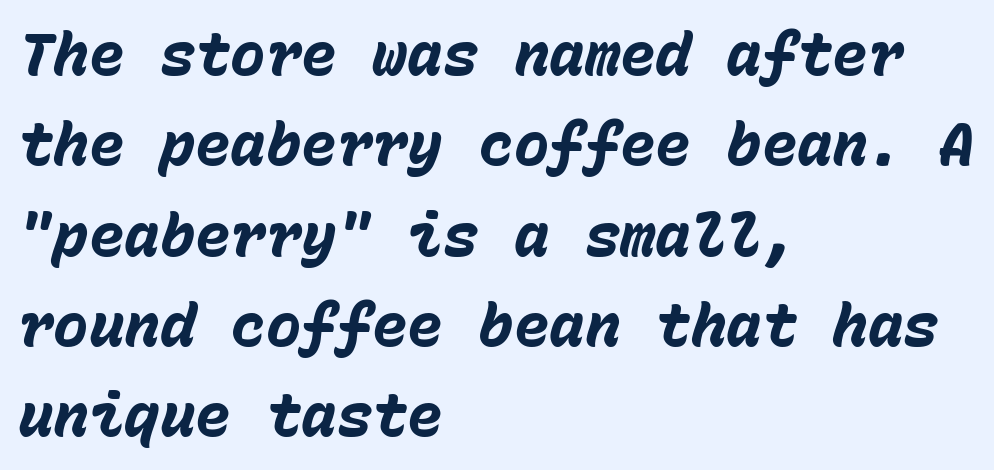
{"italic": "yes", "lean": "right", "slant_degrees": 15, "bold": "yes", "weight": "heavy", "width": "normal", "stroke_contrast": "low", "x_height": "medium", "monospaced": "yes", "underline": "no", "align": "left", "line_spacing": "normal", "line_spacing_ratio": 1.53, "letter_spacing": "normal", "letter_spacing_em": 0.0, "glyph_px": 59}
